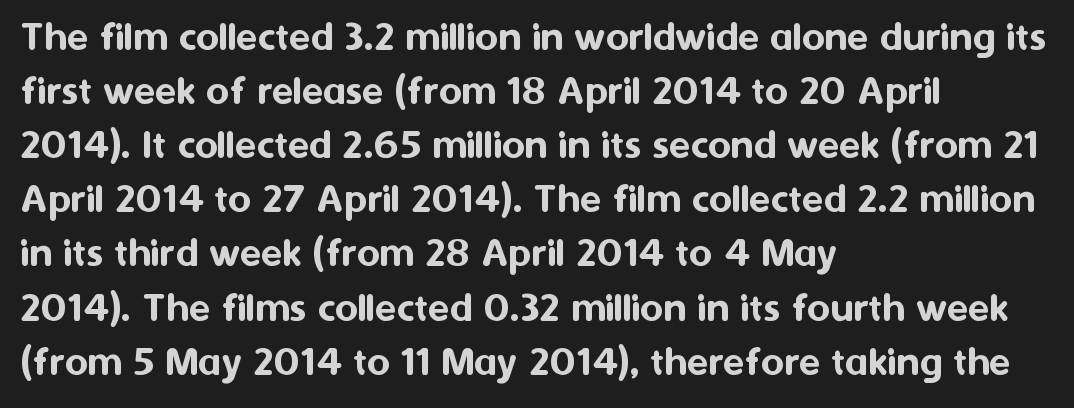
The image shows 44 px sans-serif type, upright; set left-aligned, line spacing 1.23x, normal letter spacing, not underlined; medium stroke contrast and a medium x-height.
